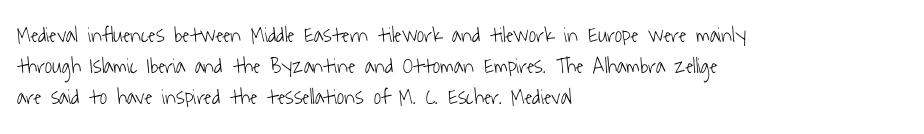
{"bold": "no", "underline": "no", "align": "left", "line_spacing": "normal", "line_spacing_ratio": 1.41, "letter_spacing": "normal", "letter_spacing_em": 0.0, "glyph_px": 22}
